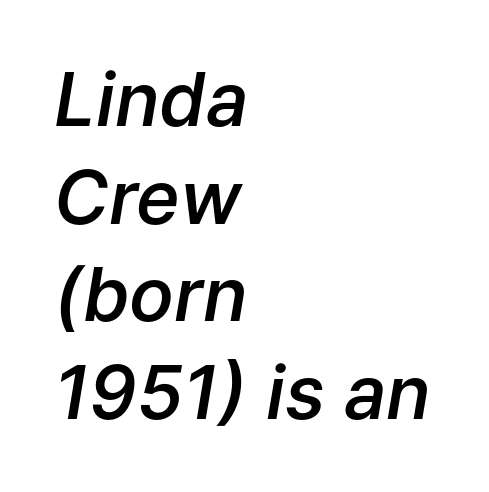
{"italic": "yes", "lean": "right", "slant_degrees": 9, "bold": "semi", "weight": "semibold", "width": "normal", "stroke_contrast": "low", "x_height": "medium", "monospaced": "no", "underline": "no", "align": "left", "line_spacing": "normal", "line_spacing_ratio": 1.32, "letter_spacing": "normal", "letter_spacing_em": 0.0, "glyph_px": 74}
